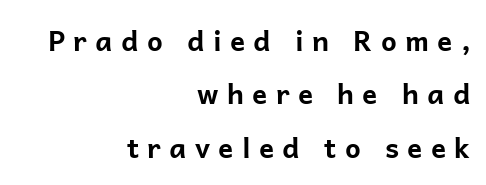
Character widths vary here, with narrow letters taking less room than wide ones. Descender tails drop into unmarked territory. Ascenders rise straight up at ninety degrees. Reading down the column, the eye jumps a long way to each next line.
